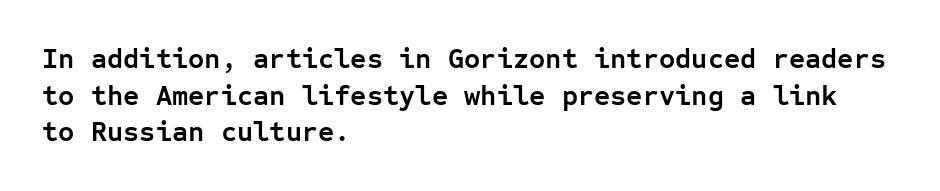
The letters stand upright; this is a roman face. Line beginnings align vertically; line endings do not. These lines are rendered in a fixed-pitch font. The letterforms sit shoulder to shoulder at normal distance. Check the space under the baseline: it is left empty. Note: no serifs on the glyphs.
